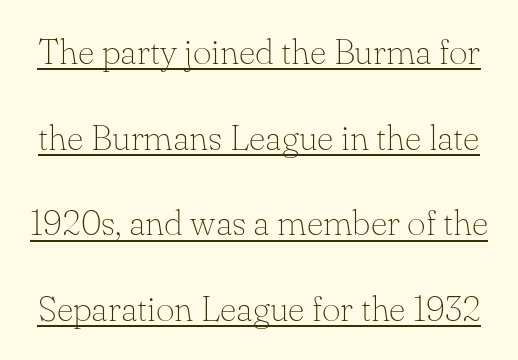
The image shows 36 px thin serif type, upright; set loose line spacing (2.38x), normal letter spacing, underlined; low stroke contrast and a small x-height.
